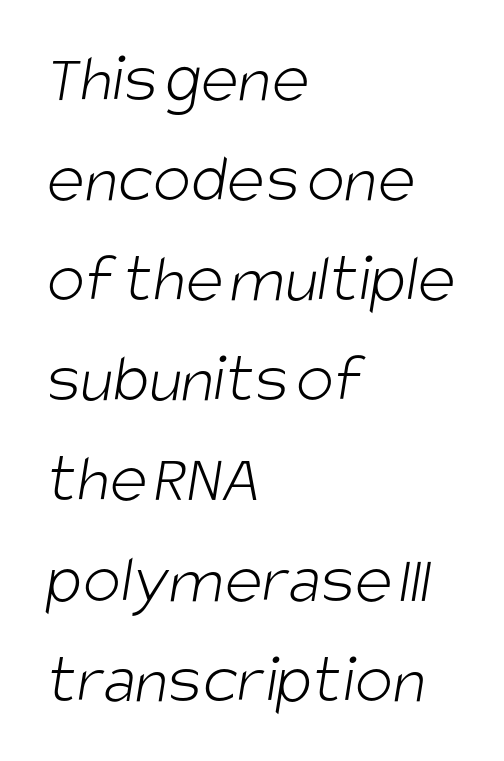
The rendering keeps characters at their native spacing. Are there feet on the stems? There aren't — it's a sans. Any mark beneath the type? The region is blank. Layout note: lines flush left. Think of a printed novel: that variable character pitch is what you see here.
